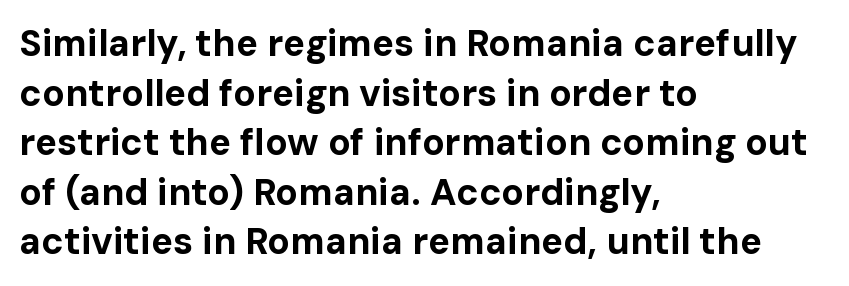
A normal amount of white space separates one row of letters from the next. The strip under each line holds only bare page. The lettering stays uniformly vertical, giving the passage a roman look. A typesetter would call this zero additional tracking. A typesetter would call this proportional, since set widths differ per character.
